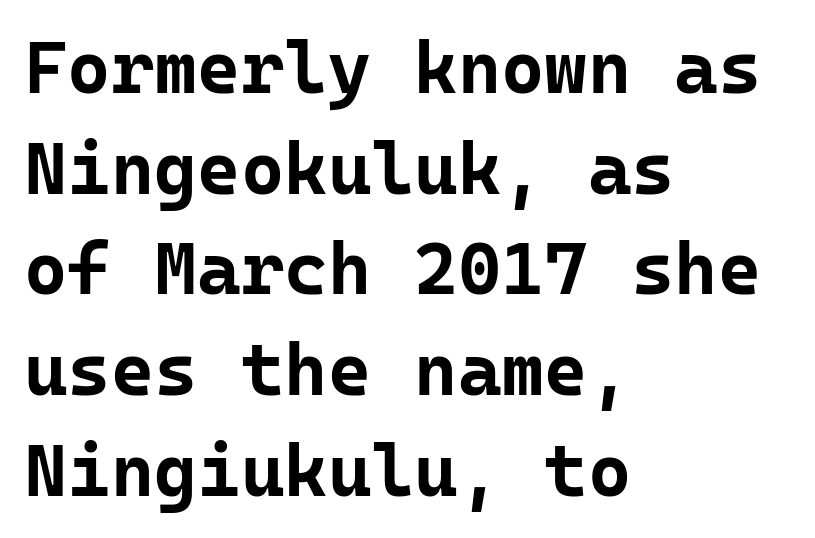
Unlike a traditional serif, this face leaves its strokes unadorned. The words here are not underlined. Note the uniform advance width — an 'i' takes as much space as an 'm'. Baseline-to-baseline distance is the conventional proportion of letter height.
